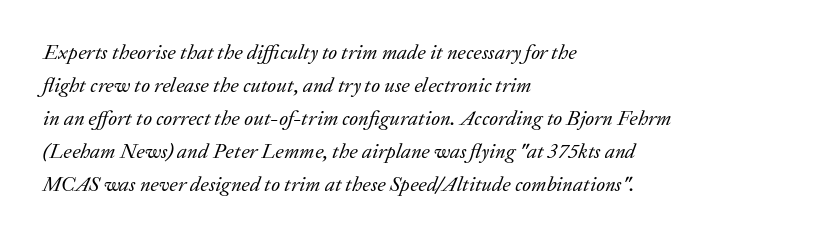
{"italic": "yes", "lean": "right", "slant_degrees": 20, "bold": "no", "underline": "no", "align": "left", "line_spacing": "normal", "line_spacing_ratio": 1.57, "letter_spacing": "normal", "letter_spacing_em": 0.0, "glyph_px": 21}
